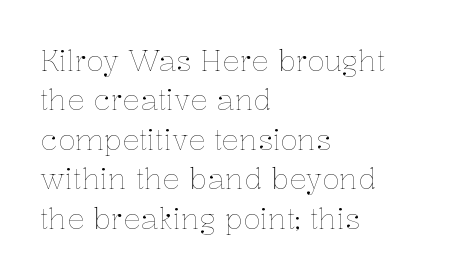
{"italic": "no", "bold": "no", "weight": "thin", "width": "normal", "stroke_contrast": "low", "x_height": "medium", "monospaced": "no", "underline": "no", "align": "left", "line_spacing": "normal", "line_spacing_ratio": 1.36, "letter_spacing": "normal", "letter_spacing_em": 0.0, "glyph_px": 29}
